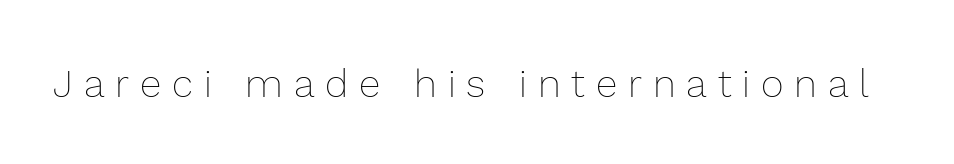
{"italic": "no", "bold": "no", "weight": "thin", "width": "normal", "x_height": "medium", "monospaced": "no", "underline": "no", "letter_spacing": "wide", "letter_spacing_em": 0.28, "glyph_px": 39}
